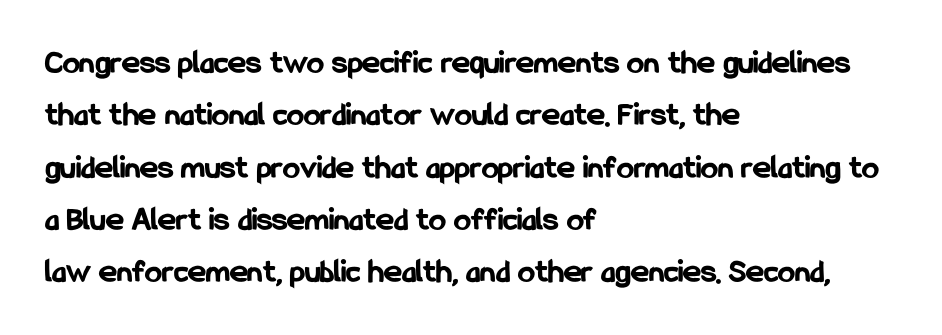
Q: Is the text bold? A: Yes.
Q: Is the text italic (slanted)? A: No, it is upright.
Q: Is the typeface a serif or a sans-serif typeface? A: Sans-serif.
Q: Is the text underlined? A: No.
Q: How is the paragraph aligned? A: Left-aligned.
Q: Is the spacing between letters normal or unusually wide? A: Normal.
Q: Is the spacing between lines tight, normal or loose? A: Normal.
Q: Width (condensed, normal, or wide)? A: Condensed.
Q: Stroke contrast? A: Low.
Q: x-height? A: Medium.
Q: Monospaced? A: No.
